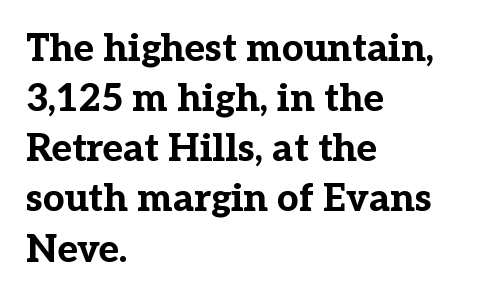
{"serif": "yes", "italic": "no", "bold": "yes", "weight": "bold", "width": "normal", "stroke_contrast": "low", "x_height": "medium", "monospaced": "no", "underline": "no", "align": "left", "line_spacing": "normal", "line_spacing_ratio": 1.32, "letter_spacing": "normal", "letter_spacing_em": 0.0, "glyph_px": 38}
